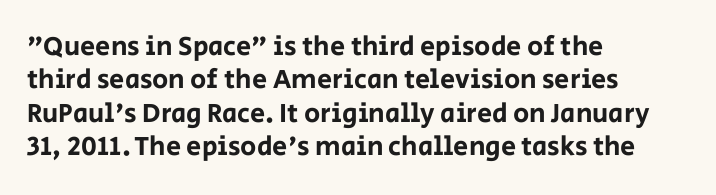
The image shows 27 px text type, upright; set left-aligned, line spacing 1.24x, normal letter spacing, not underlined.
